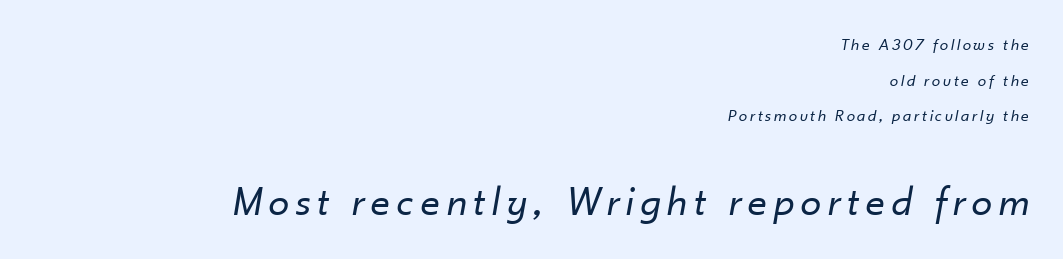
Q: Is the text bold? A: No.
Q: Is the text italic (slanted)? A: Yes, it leans right by about 10 degrees.
Q: Is the text underlined? A: No.
Q: How is the paragraph aligned? A: Right-aligned.
Q: Is the spacing between lines tight, normal or loose? A: Loose.
Q: Which block of text is set in a larger size, the first (top) or the second (bottom)? A: The second (bottom) one.
Q: Width (condensed, normal, or wide)? A: Normal.
Q: Stroke contrast? A: Low.
Q: x-height? A: Small.
Q: Monospaced? A: No.
